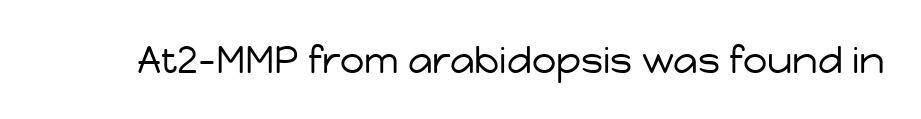
Font category for this specimen: sans-serif. On a weight scale, this lands at 450 or below. The line texture is even and compact thanks to regular tracking. Characters remain perfectly vertical along every line. Unmarked baselines from the first word to the last.
